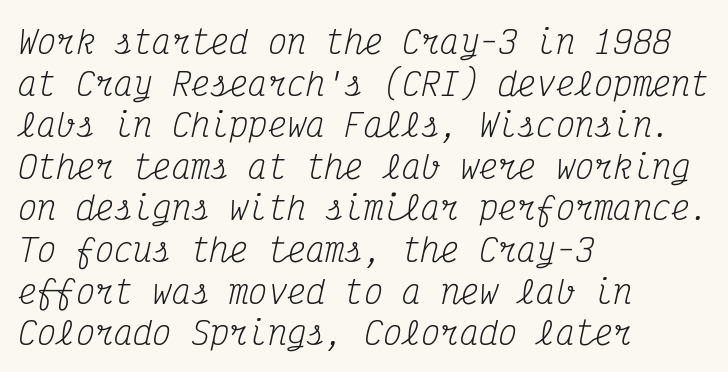
The image shows 32 px regular-weight, condensed serif type, italic (leaning right), monospaced; set left-aligned, normal line spacing (1.3x), normal letter spacing, not underlined; medium stroke contrast and a medium x-height.
